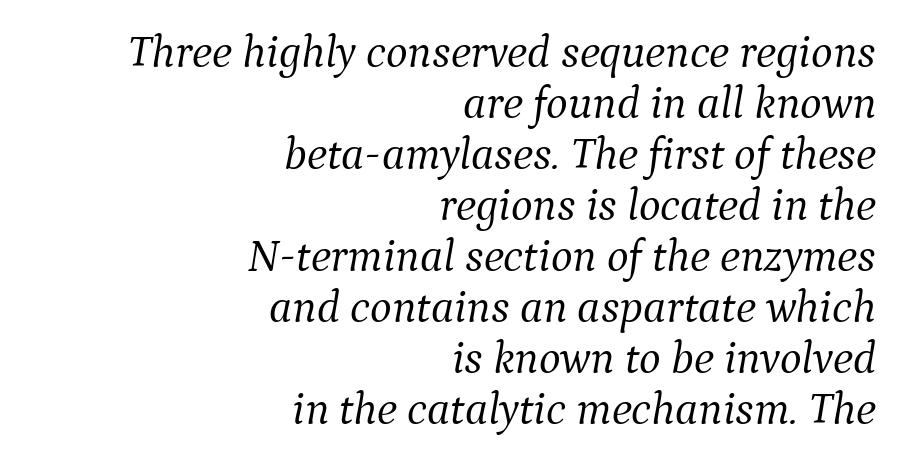
Q: Is the text bold? A: No.
Q: Is the text italic (slanted)? A: Yes, it leans right by about 9 degrees.
Q: Is the typeface a serif or a sans-serif typeface? A: Serif.
Q: Is the text underlined? A: No.
Q: How is the paragraph aligned? A: Right-aligned.
Q: Is the spacing between letters normal or unusually wide? A: Normal.
Q: Is the spacing between lines tight, normal or loose? A: Tight.
Q: Width (condensed, normal, or wide)? A: Normal.
Q: Stroke contrast? A: Medium.
Q: x-height? A: Medium.
Q: Monospaced? A: No.
